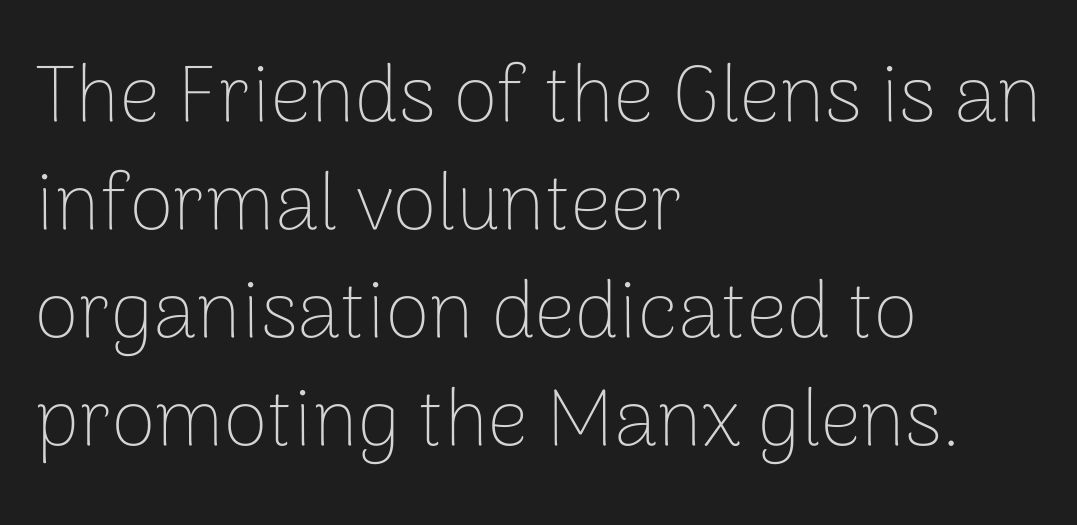
Q: Is the text bold? A: No.
Q: Is the text italic (slanted)? A: No, it is upright.
Q: Is the typeface a serif or a sans-serif typeface? A: Sans-serif.
Q: Is the text underlined? A: No.
Q: How is the paragraph aligned? A: Left-aligned.
Q: Is the spacing between letters normal or unusually wide? A: Normal.
Q: Is the spacing between lines tight, normal or loose? A: Normal.
Q: Width (condensed, normal, or wide)? A: Normal.
Q: Stroke contrast? A: Low.
Q: x-height? A: Medium.
Q: Monospaced? A: No.
